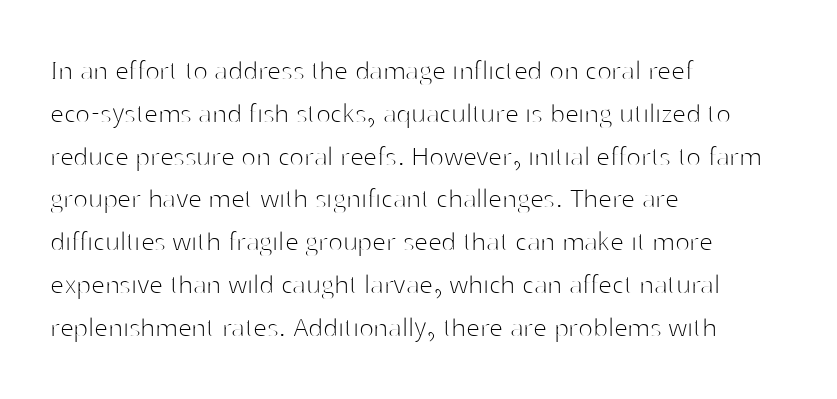
{"serif": "no", "italic": "no", "bold": "no", "weight": "thin", "width": "normal", "stroke_contrast": "high", "x_height": "medium", "monospaced": "no", "underline": "no", "align": "left", "line_spacing": "normal", "line_spacing_ratio": 1.38, "letter_spacing": "normal", "letter_spacing_em": 0.0, "glyph_px": 31}
